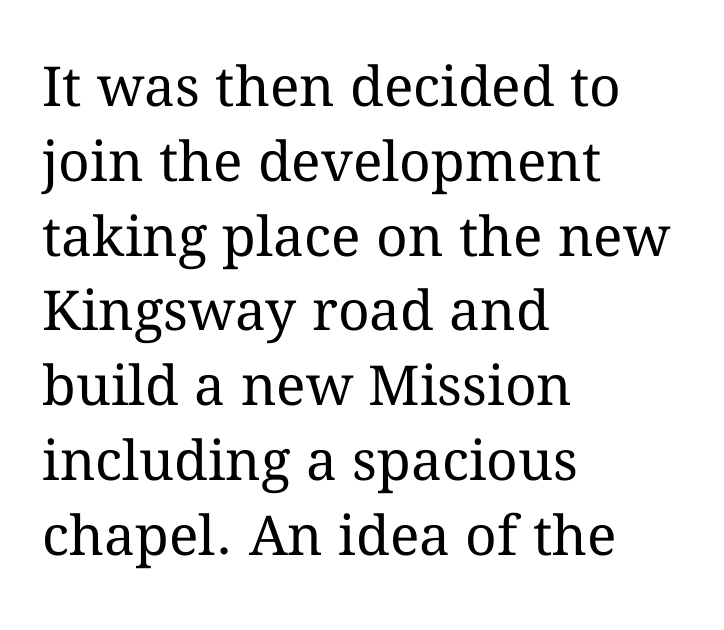
{"italic": "no", "bold": "no", "weight": "regular", "width": "normal", "stroke_contrast": "medium", "x_height": "medium", "monospaced": "no", "underline": "no", "align": "left", "line_spacing": "normal", "line_spacing_ratio": 1.36, "letter_spacing": "normal", "letter_spacing_em": 0.0, "glyph_px": 55}
